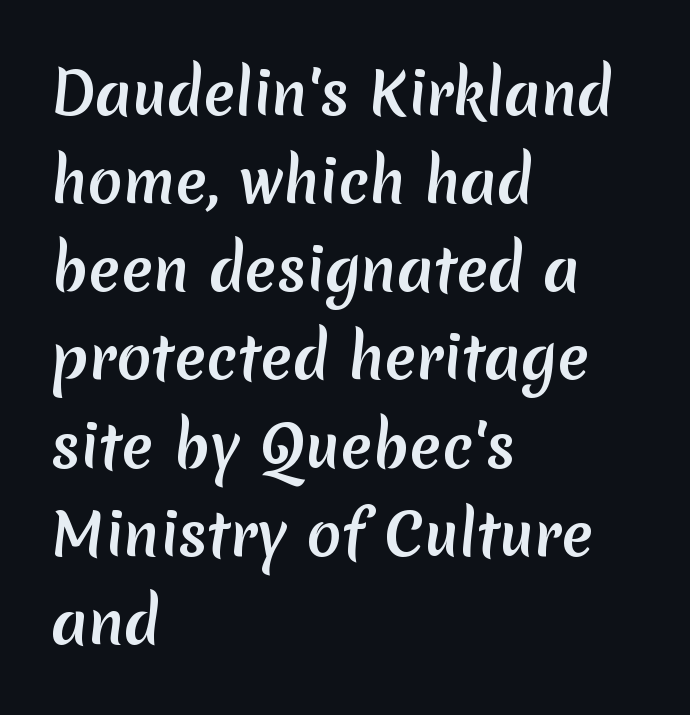
The image shows 58 px sans-serif type; set left-aligned, normal line spacing (1.52x), normal letter spacing, not underlined; medium stroke contrast and a medium x-height.
